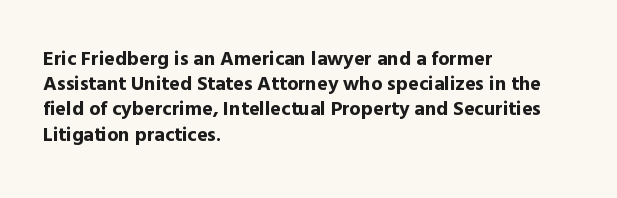
{"italic": "no", "bold": "yes", "underline": "no", "align": "left", "line_spacing": "normal", "line_spacing_ratio": 1.26, "letter_spacing": "normal", "letter_spacing_em": 0.0, "glyph_px": 20}
